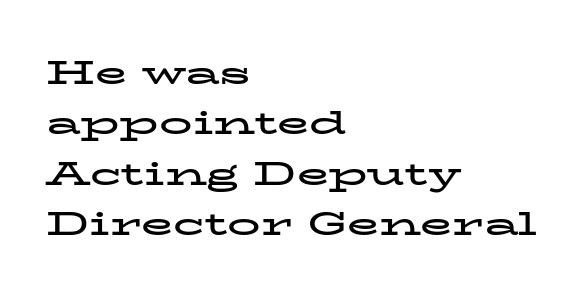
Q: Is the text bold? A: Yes.
Q: Is the text italic (slanted)? A: No, it is upright.
Q: Is the typeface a serif or a sans-serif typeface? A: Serif.
Q: Is the text underlined? A: No.
Q: How is the paragraph aligned? A: Left-aligned.
Q: Is the spacing between letters normal or unusually wide? A: Normal.
Q: Is the spacing between lines tight, normal or loose? A: Normal.
Q: Width (condensed, normal, or wide)? A: Wide.
Q: Stroke contrast? A: Low.
Q: x-height? A: Medium.
Q: Monospaced? A: No.
